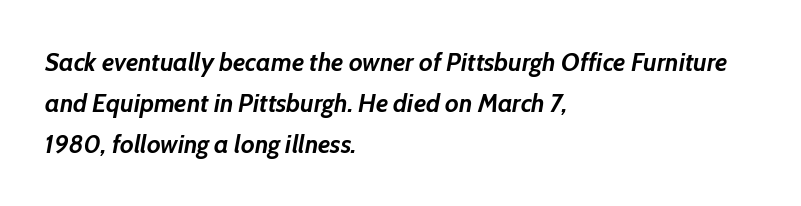
There's an unmistakable incline to the writing here. The passage shown is not underscored anywhere. Summary of vertical rhythm: regular, with standard interline spacing. What weight is shown? A full bold with thick strokes. This sample uses plain, unmodified letter spacing. The rag falls on the right side of this text block.
